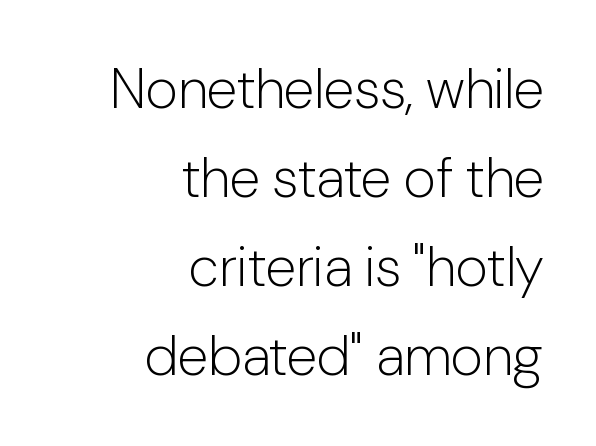
Q: Is the text bold? A: No.
Q: Is the text italic (slanted)? A: No, it is upright.
Q: Is the typeface a serif or a sans-serif typeface? A: Sans-serif.
Q: Is the text underlined? A: No.
Q: How is the paragraph aligned? A: Right-aligned.
Q: Is the spacing between letters normal or unusually wide? A: Normal.
Q: Is the spacing between lines tight, normal or loose? A: Normal.
Q: Width (condensed, normal, or wide)? A: Normal.
Q: Stroke contrast? A: Low.
Q: x-height? A: Medium.
Q: Monospaced? A: No.
